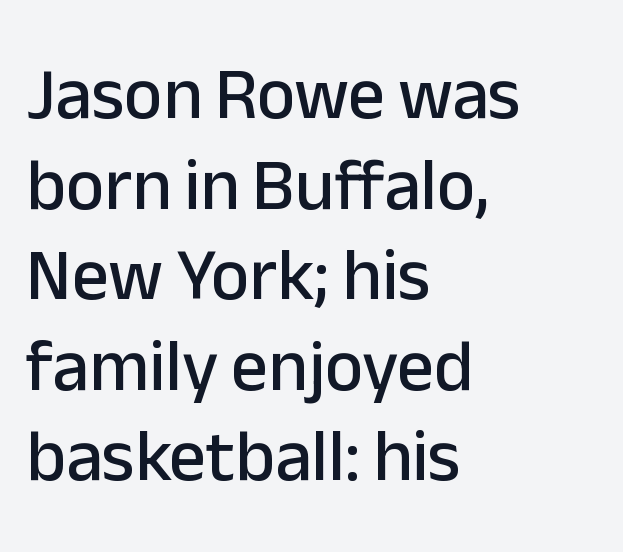
The image shows 73 px sans-serif type, upright; set left-aligned, line spacing 1.24x, normal letter spacing, not underlined; low stroke contrast and a medium x-height.
